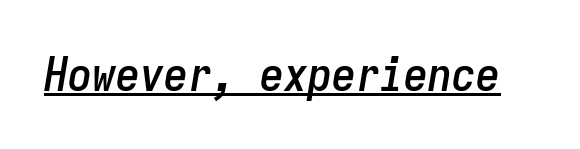
{"italic": "yes", "lean": "right", "slant_degrees": 9, "width": "condensed", "stroke_contrast": "low", "x_height": "medium", "monospaced": "yes", "underline": "yes", "letter_spacing": "normal", "letter_spacing_em": 0.0, "glyph_px": 48}
